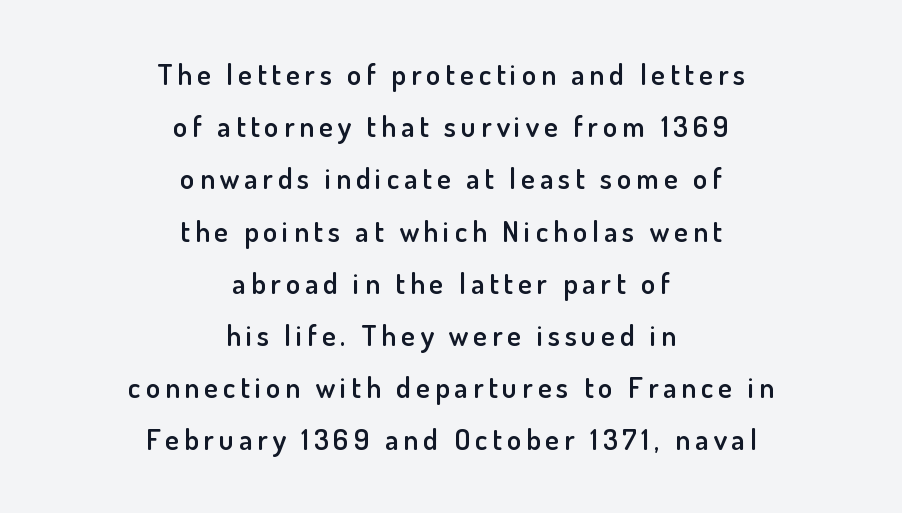
The image shows 29 px semibold sans-serif type, upright; set centered, line spacing 1.8x, not underlined; low stroke contrast and a small x-height.
